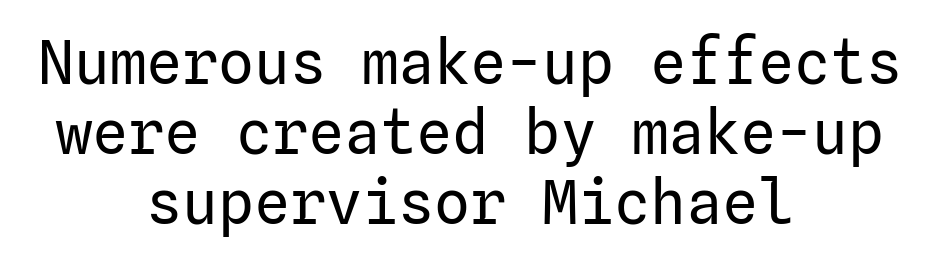
The image shows 60 px regular-weight sans-serif type, upright; set centered, line spacing 1.17x, normal letter spacing, not underlined; low stroke contrast and a medium x-height.
